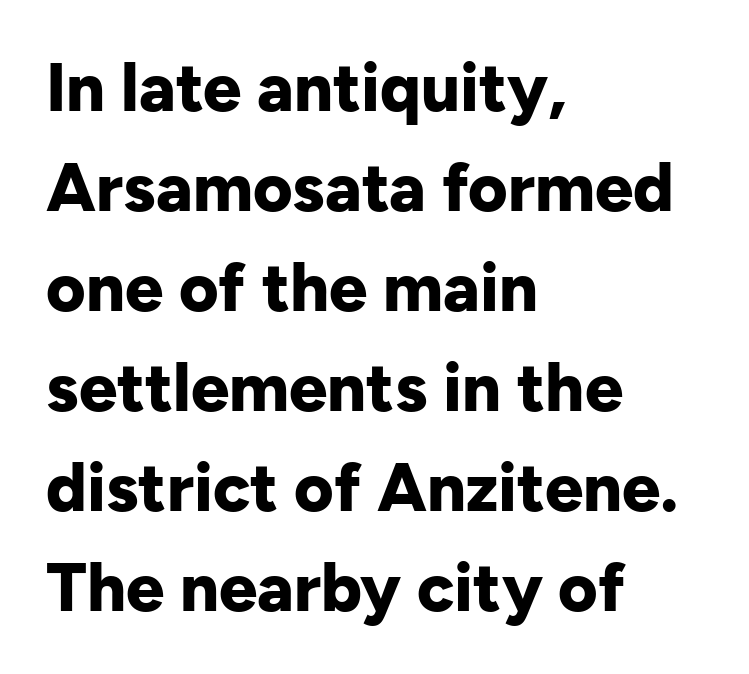
The image shows 68 px bold sans-serif type, upright; set left-aligned, normal line spacing (1.47x), normal letter spacing, not underlined; low stroke contrast and a medium x-height.
